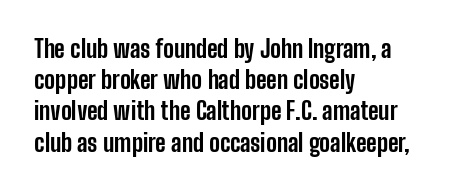
The image shows 24 px bold type, upright; set left-aligned, normal line spacing (1.3x), normal letter spacing, not underlined.
